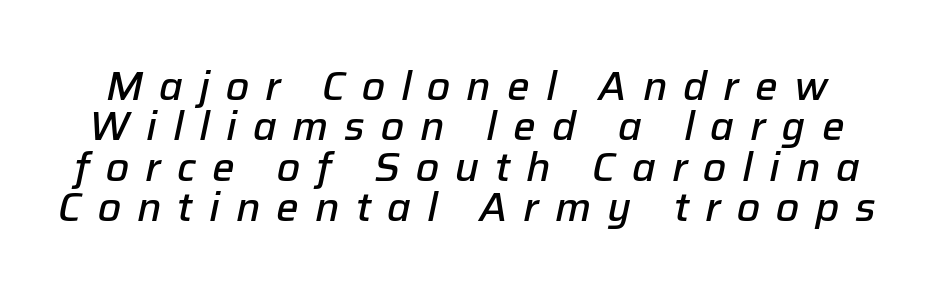
The image shows 40 px semibold type, italic (leaning right); set tight line spacing (1.01x), unusually wide letter spacing (+0.4 em), not underlined; low stroke contrast and a medium x-height.
